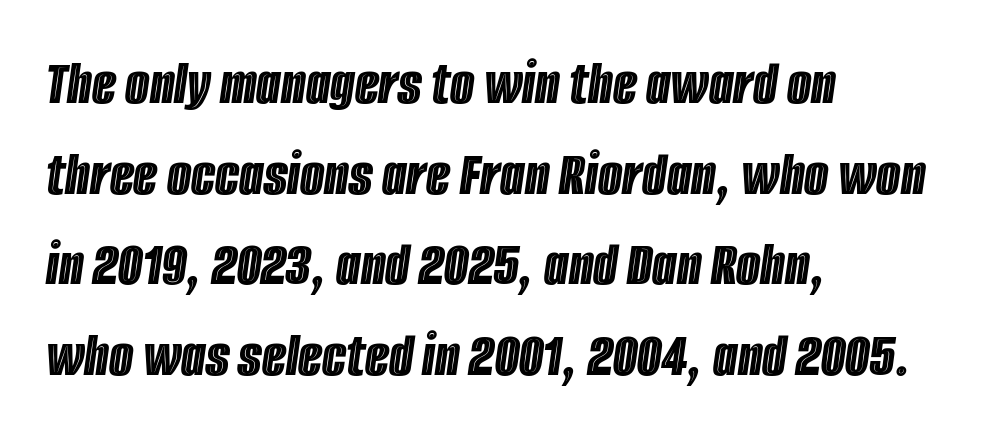
Characters are canted at an angle relative to the baseline's perpendicular. Where is the straight margin? On the left. The gaps between neighbouring characters are ordinary and unremarkable. Lines of text with bare space underneath.
